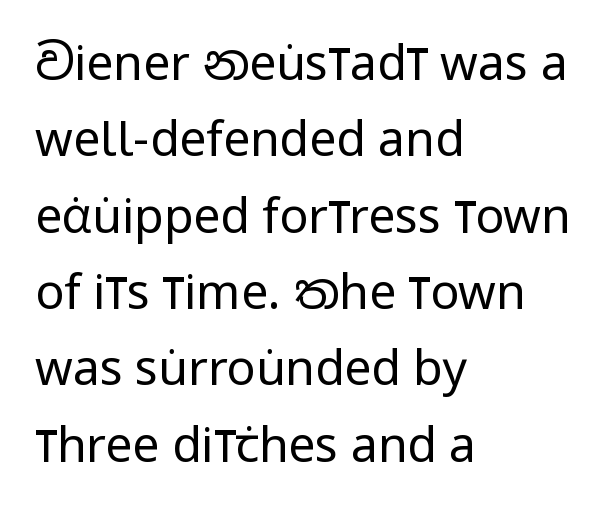
{"serif": "no", "italic": "no", "bold": "no", "weight": "regular", "width": "condensed", "stroke_contrast": "low", "x_height": "large", "monospaced": "no", "underline": "no", "align": "left", "line_spacing": "normal", "line_spacing_ratio": 1.59, "letter_spacing": "normal", "letter_spacing_em": 0.0, "glyph_px": 48}
